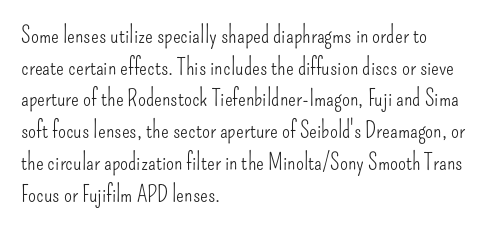
A roman cut, with each character standing at attention. Line spacing here is normal. The text block is weighted toward the left margin, trailing off unevenly rightward. Lines of text with bare space underneath. Nothing unusual about the tracking: characters are spaced as the font intends. A quiet, ordinary-to-light weight characterises the typeface.
